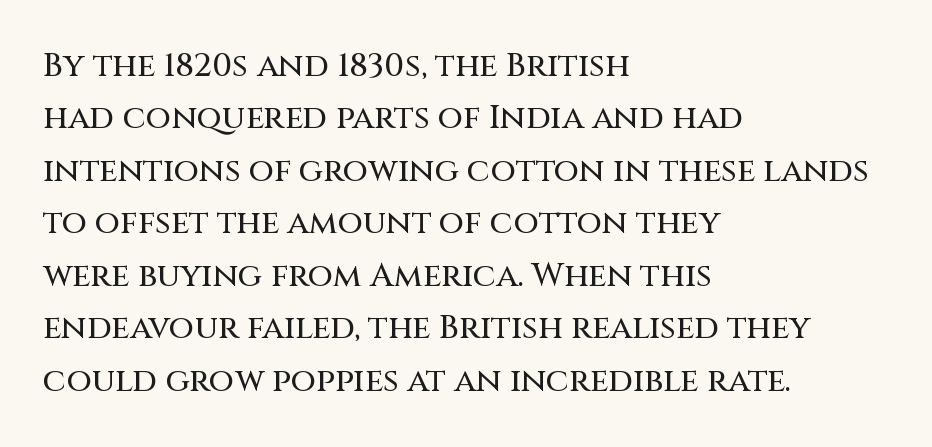
{"serif": "no", "italic": "no", "width": "normal", "stroke_contrast": "medium", "x_height": "large", "monospaced": "no", "underline": "no", "align": "left", "line_spacing": "normal", "line_spacing_ratio": 1.59, "letter_spacing": "normal", "letter_spacing_em": 0.0, "glyph_px": 33}
